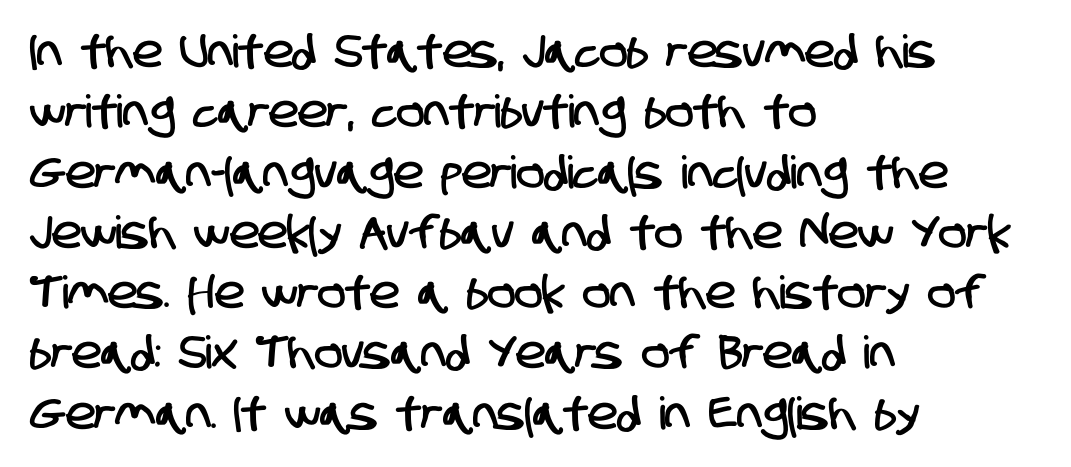
Q: Is the typeface a serif or a sans-serif typeface? A: Sans-serif.
Q: Is the text underlined? A: No.
Q: How is the paragraph aligned? A: Left-aligned.
Q: Is the spacing between letters normal or unusually wide? A: Normal.
Q: Is the spacing between lines tight, normal or loose? A: Normal.
Q: Width (condensed, normal, or wide)? A: Condensed.
Q: Stroke contrast? A: Low.
Q: x-height? A: Large.
Q: Monospaced? A: No.
